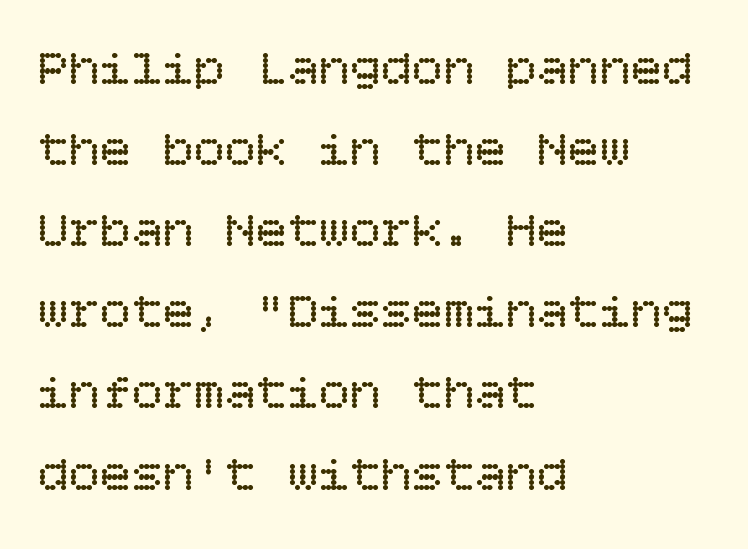
Q: Is the text bold? A: No.
Q: Is the text italic (slanted)? A: No, it is upright.
Q: Is the text underlined? A: No.
Q: How is the paragraph aligned? A: Left-aligned.
Q: Is the spacing between letters normal or unusually wide? A: Normal.
Q: Is the spacing between lines tight, normal or loose? A: Normal.
Q: Width (condensed, normal, or wide)? A: Normal.
Q: Stroke contrast? A: Low.
Q: x-height? A: Large.
